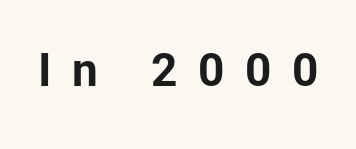
Q: Is the text bold? A: Yes.
Q: Is the text italic (slanted)? A: No, it is upright.
Q: Is the typeface a serif or a sans-serif typeface? A: Sans-serif.
Q: Is the text underlined? A: No.
Q: Is the spacing between letters normal or unusually wide? A: Unusually wide.
Q: Width (condensed, normal, or wide)? A: Normal.
Q: Stroke contrast? A: Low.
Q: x-height? A: Medium.
Q: Monospaced? A: No.
